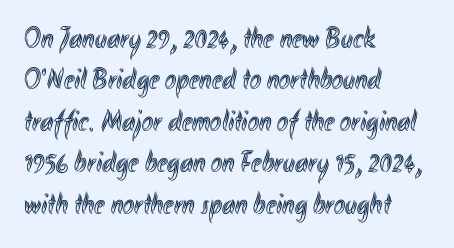
{"width": "condensed", "x_height": "small", "monospaced": "no", "underline": "no", "align": "left", "line_spacing": "normal", "line_spacing_ratio": 1.38, "letter_spacing": "normal", "letter_spacing_em": 0.0, "glyph_px": 30}
